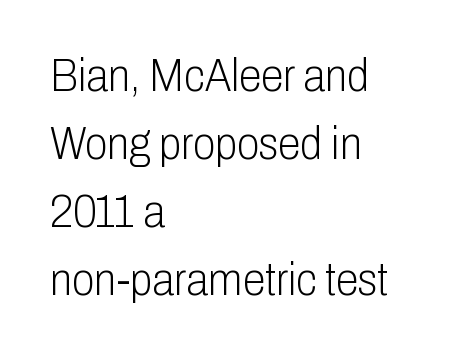
The image shows 46 px light, condensed sans-serif type, upright; set left-aligned, normal line spacing (1.48x), normal letter spacing, not underlined; low stroke contrast and a medium x-height.
